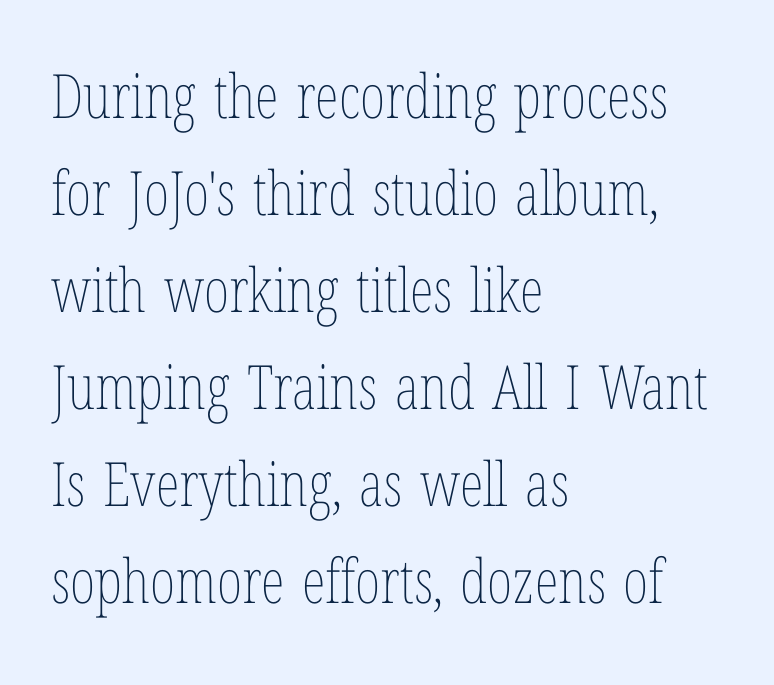
The image shows 61 px thin, condensed type, upright; set left-aligned, normal line spacing (1.59x), normal letter spacing, not underlined; low stroke contrast and a medium x-height.
